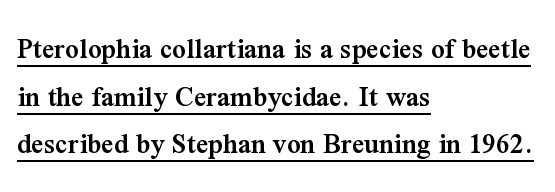
The image shows 30 px semibold serif type, upright; set left-aligned, normal line spacing (1.59x), normal letter spacing, underlined; medium stroke contrast and a medium x-height.
